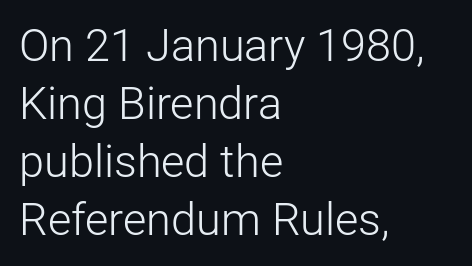
The image shows 45 px light sans-serif type, upright; set left-aligned, normal line spacing (1.29x), normal letter spacing, not underlined; low stroke contrast and a medium x-height.
